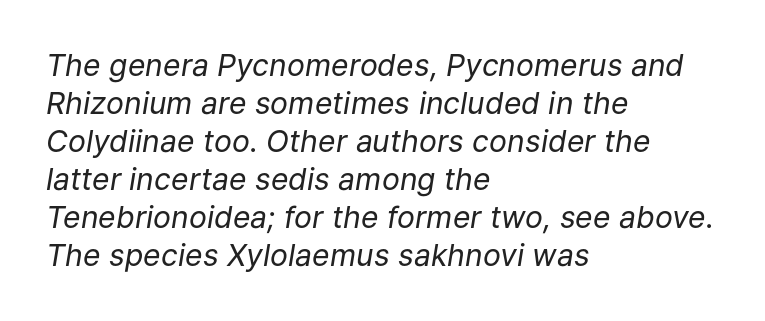
{"italic": "yes", "lean": "right", "slant_degrees": 9, "bold": "no", "weight": "regular", "width": "normal", "stroke_contrast": "low", "x_height": "medium", "monospaced": "no", "underline": "no", "align": "left", "line_spacing": "normal", "line_spacing_ratio": 1.27, "letter_spacing": "normal", "letter_spacing_em": 0.0, "glyph_px": 30}
